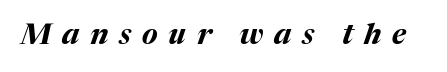
Q: Is the text bold? A: Yes.
Q: Is the text italic (slanted)? A: Yes, it leans right by about 17 degrees.
Q: Is the text underlined? A: No.
Q: Is the spacing between letters normal or unusually wide? A: Unusually wide.
Q: Width (condensed, normal, or wide)? A: Normal.
Q: Stroke contrast? A: Medium.
Q: x-height? A: Medium.
Q: Monospaced? A: No.
